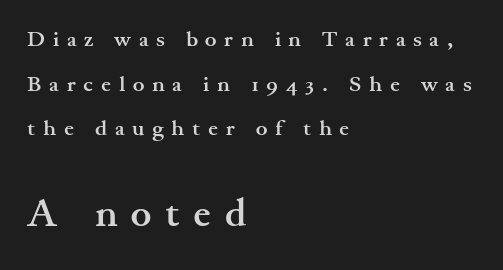
{"serif": "yes", "italic": "no", "bold": "yes", "weight": "semibold", "width": "wide", "stroke_contrast": "medium", "x_height": "small", "monospaced": "no", "underline": "no", "align": "left", "line_spacing": "loose", "line_spacing_ratio": 2.03, "letter_spacing": "wide", "letter_spacing_em": 0.35, "larger_block": "second", "size_ratio": 1.77, "glyph_px": 39}
